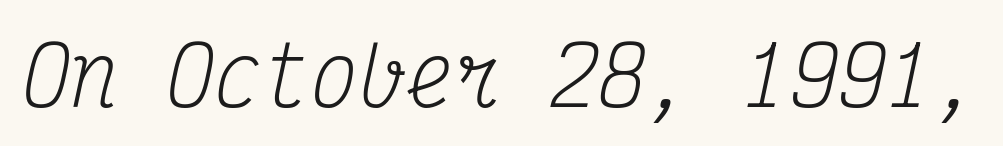
The cut favours lightness, reaching ordinary text weight at its darkest. There is no visible air inserted between adjacent glyphs. Is this a sans? No — the strokes have serifs. Is the type slanted? Yes — the strokes lean at a clear angle. Here the designer chose a console-style face with uniform glyph widths.
